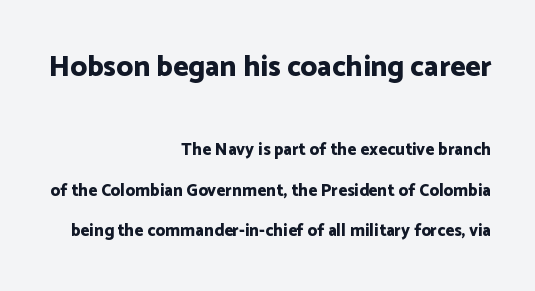
{"serif": "no", "italic": "no", "bold": "yes", "weight": "bold", "width": "normal", "stroke_contrast": "low", "x_height": "medium", "monospaced": "no", "underline": "no", "align": "right", "line_spacing": "loose", "line_spacing_ratio": 2.38, "letter_spacing": "normal", "letter_spacing_em": 0.0, "larger_block": "first", "size_ratio": 1.71, "glyph_px": 29}
